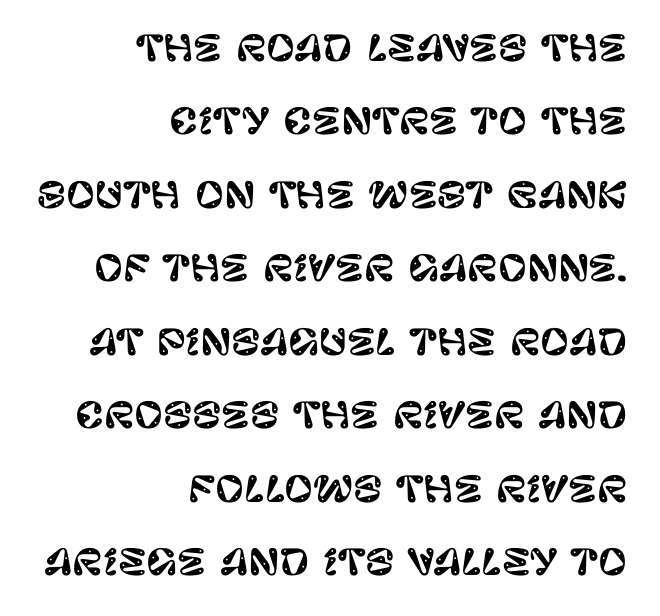
Q: Is the text italic (slanted)? A: Yes.
Q: Is the typeface a serif or a sans-serif typeface? A: Sans-serif.
Q: Is the text underlined? A: No.
Q: How is the paragraph aligned? A: Right-aligned.
Q: Is the spacing between letters normal or unusually wide? A: Normal.
Q: Is the spacing between lines tight, normal or loose? A: Loose.
Q: Width (condensed, normal, or wide)? A: Normal.
Q: Stroke contrast? A: Low.
Q: x-height? A: Large.
Q: Monospaced? A: No.
